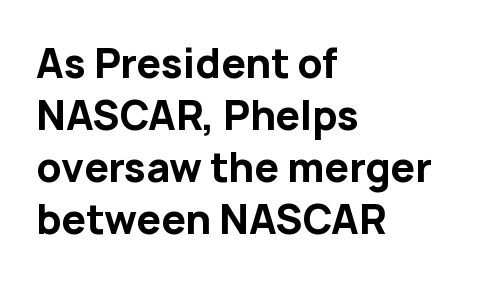
Think of a printed novel: that variable character pitch is what you see here. Nope, not italic — everything's standing straight. The line texture is even and compact thanks to regular tracking. Leading matches the norm, producing a regular column.
